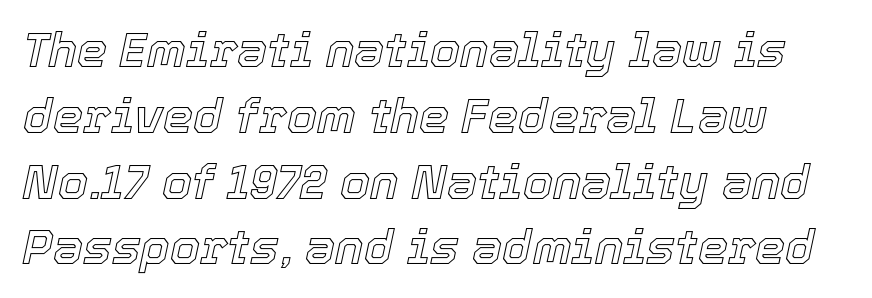
How would I describe the line gaps? Plain and ordinary. The strip under each line holds only bare page. Spacing verdict: proportional, widths tailored to each character. Letter spacing: default.
